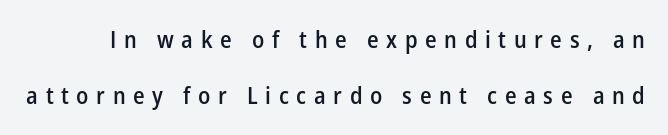
Q: Is the text bold? A: Semi-bold.
Q: Is the text italic (slanted)? A: No, it is upright.
Q: Is the text underlined? A: No.
Q: Is the spacing between letters normal or unusually wide? A: Unusually wide.
Q: Is the spacing between lines tight, normal or loose? A: Loose.
